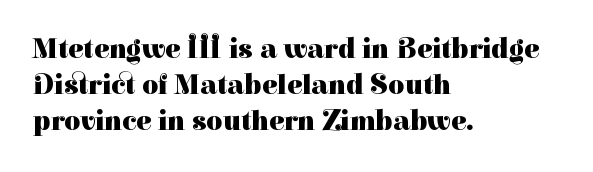
The image shows 28 px heavy serif type, upright; set left-aligned, normal line spacing (1.29x), normal letter spacing, not underlined; high stroke contrast and a medium x-height.
